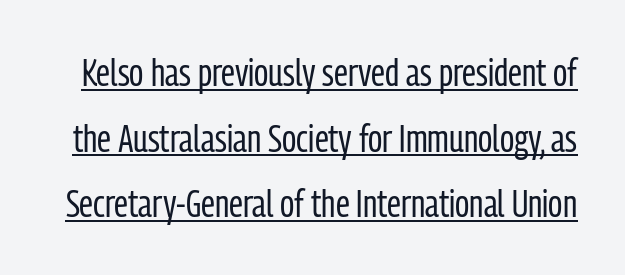
{"serif": "no", "italic": "no", "bold": "no", "weight": "regular", "width": "condensed", "stroke_contrast": "low", "x_height": "medium", "monospaced": "no", "underline": "yes", "line_spacing": "normal", "line_spacing_ratio": 1.68, "letter_spacing": "normal", "letter_spacing_em": 0.0, "glyph_px": 39}
